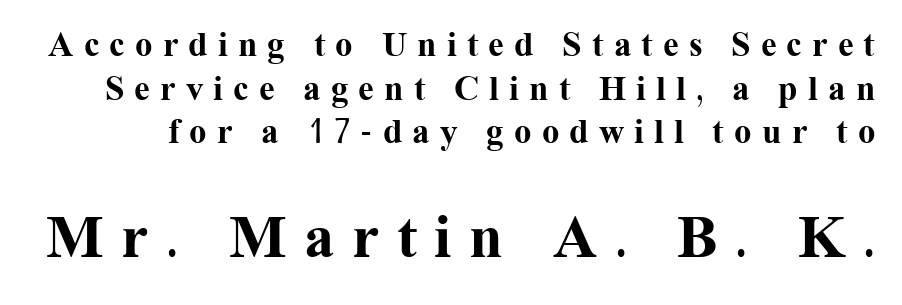
{"serif": "yes", "italic": "no", "bold": "yes", "weight": "bold", "width": "normal", "stroke_contrast": "medium", "x_height": "medium", "monospaced": "no", "underline": "no", "line_spacing": "normal", "line_spacing_ratio": 1.25, "letter_spacing": "wide", "letter_spacing_em": 0.29, "larger_block": "second", "size_ratio": 1.74, "glyph_px": 61}
